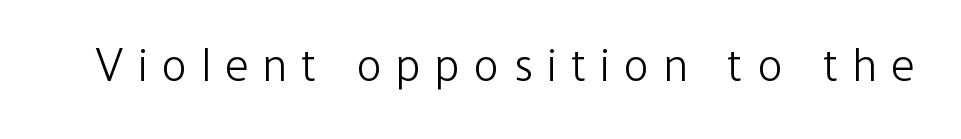
Q: Is the text bold? A: No.
Q: Is the text italic (slanted)? A: No, it is upright.
Q: Is the typeface a serif or a sans-serif typeface? A: Sans-serif.
Q: Is the text underlined? A: No.
Q: Is the spacing between letters normal or unusually wide? A: Unusually wide.
Q: Width (condensed, normal, or wide)? A: Condensed.
Q: Stroke contrast? A: Low.
Q: x-height? A: Medium.
Q: Monospaced? A: No.
